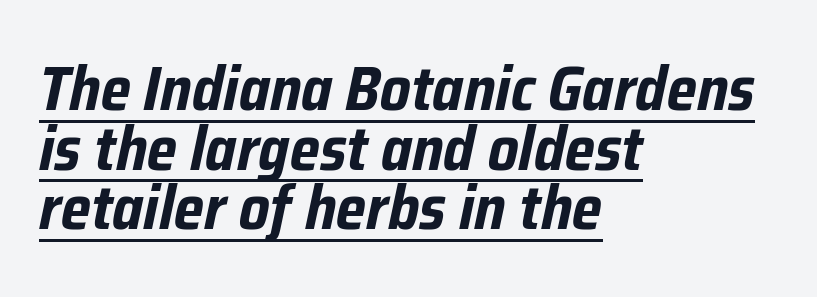
This rendering features underlined lettering. As a designer I'd log this as weight 700, bold. Compared with typical paragraphs, the rows here are closer together. The letters are slanted; this is an italic face. This rendering leaves character spacing at its baseline value.
